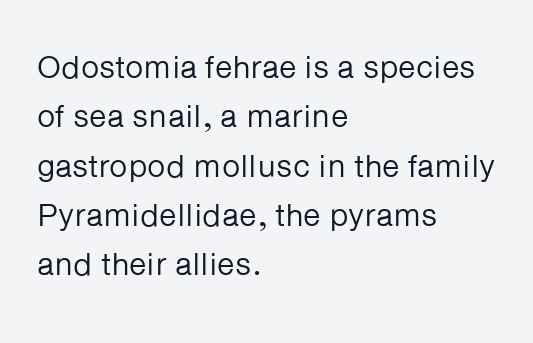
Q: Is the text bold? A: No.
Q: Is the text italic (slanted)? A: No, it is upright.
Q: Is the typeface a serif or a sans-serif typeface? A: Sans-serif.
Q: Is the text underlined? A: No.
Q: How is the paragraph aligned? A: Left-aligned.
Q: Is the spacing between letters normal or unusually wide? A: Normal.
Q: Is the spacing between lines tight, normal or loose? A: Normal.
Q: Width (condensed, normal, or wide)? A: Normal.
Q: Stroke contrast? A: Low.
Q: x-height? A: Medium.
Q: Monospaced? A: No.
